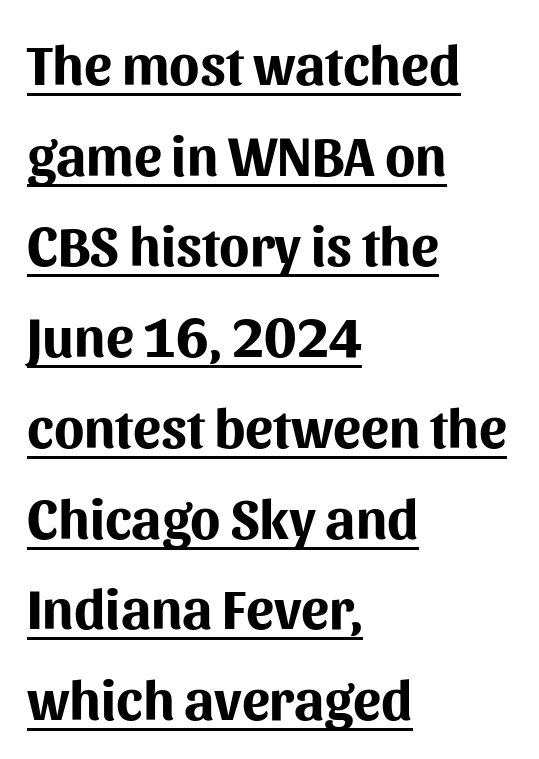
Descenders here cross a horizontal rule under the line. Short and long lines alike share a common starting point at left. The rendering uses a moderate line-height, typical for paragraphs. Grotesque or geometric, the face here clearly has no serifs.
